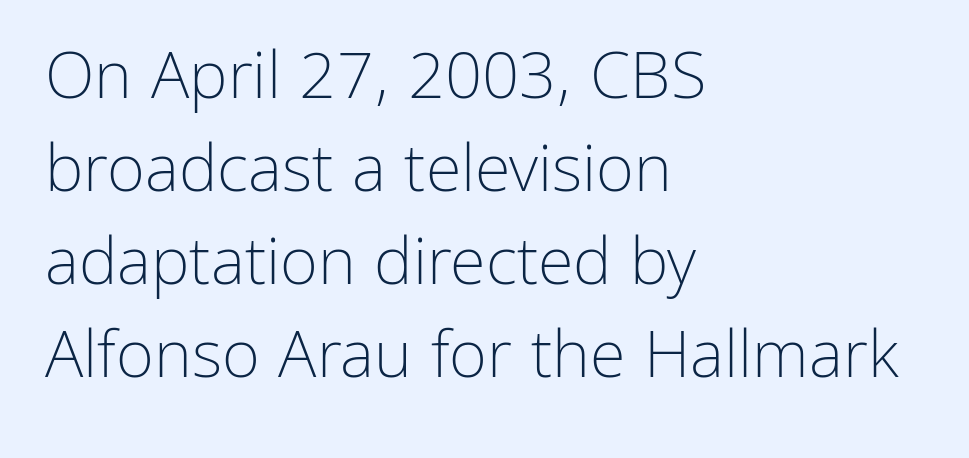
Q: Is the text bold? A: No.
Q: Is the text italic (slanted)? A: No, it is upright.
Q: Is the typeface a serif or a sans-serif typeface? A: Sans-serif.
Q: Is the text underlined? A: No.
Q: How is the paragraph aligned? A: Left-aligned.
Q: Is the spacing between letters normal or unusually wide? A: Normal.
Q: Is the spacing between lines tight, normal or loose? A: Normal.
Q: Width (condensed, normal, or wide)? A: Normal.
Q: Stroke contrast? A: Low.
Q: x-height? A: Medium.
Q: Monospaced? A: No.
